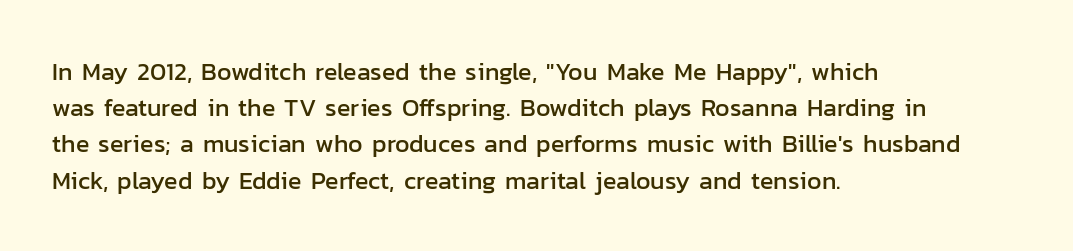
{"italic": "no", "underline": "no", "align": "left", "line_spacing": "normal", "line_spacing_ratio": 1.45, "letter_spacing": "normal", "letter_spacing_em": 0.0, "glyph_px": 25}
